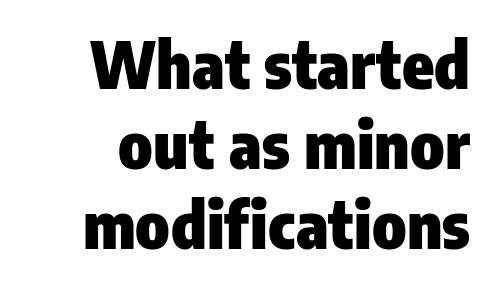
{"serif": "no", "italic": "no", "bold": "yes", "weight": "heavy", "width": "condensed", "stroke_contrast": "low", "x_height": "medium", "monospaced": "no", "underline": "no", "align": "right", "line_spacing_ratio": 1.23, "letter_spacing": "normal", "letter_spacing_em": 0.0, "glyph_px": 65}
